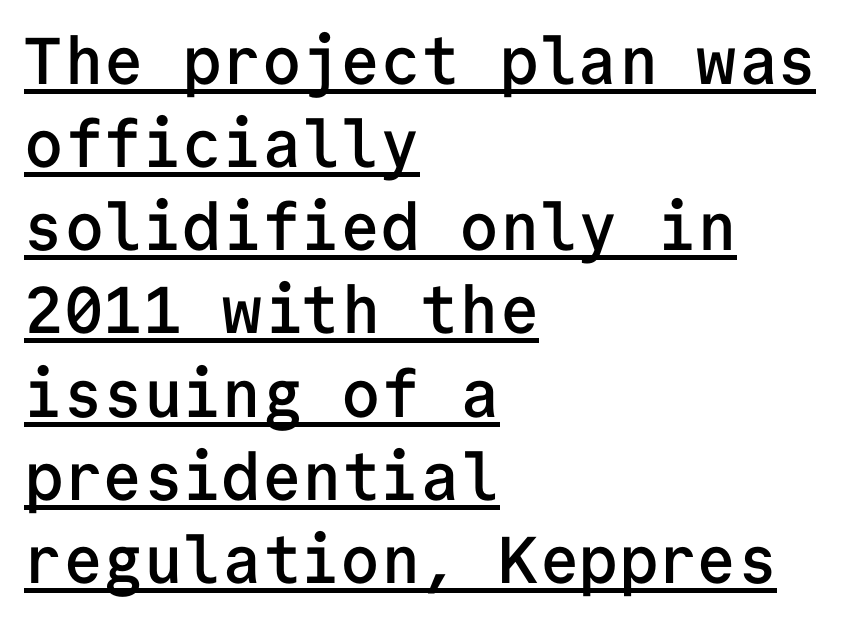
The image shows 66 px semibold sans-serif type, upright, monospaced; set left-aligned, normal line spacing (1.26x), normal letter spacing, underlined; low stroke contrast and a medium x-height.
